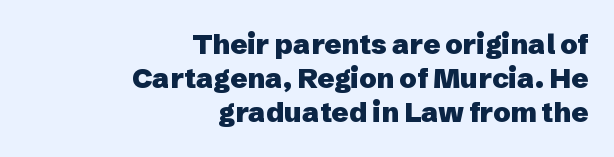
The image shows 28 px heavy sans-serif type, upright; set right-aligned, line spacing 1.22x, normal letter spacing, not underlined; low stroke contrast and a medium x-height.
